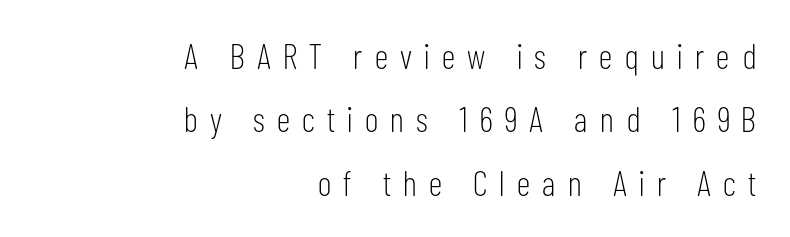
The image shows 35 px light, condensed sans-serif type, upright; set right-aligned, line spacing 1.81x, unusually wide letter spacing (+0.35 em), not underlined; low stroke contrast and a medium x-height.
